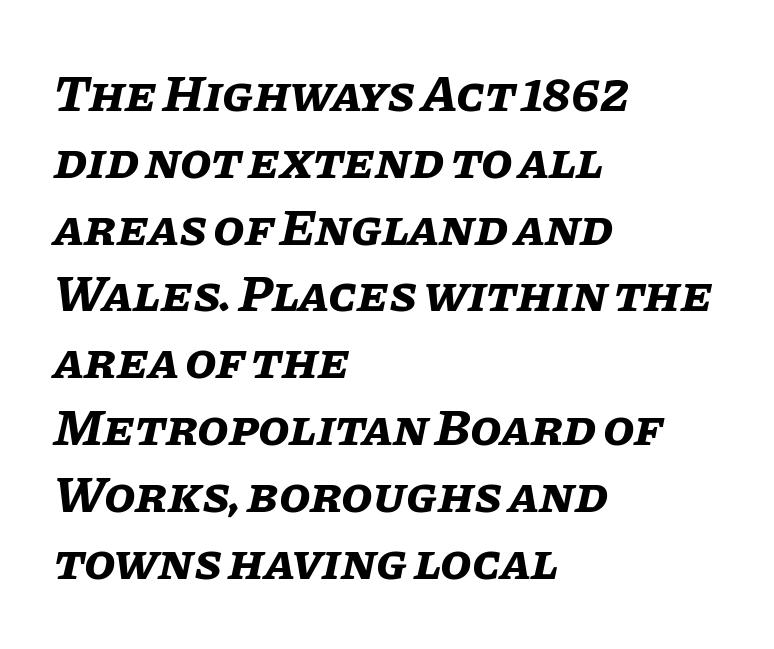
{"italic": "yes", "lean": "right", "slant_degrees": 11, "bold": "yes", "weight": "bold", "width": "normal", "stroke_contrast": "low", "x_height": "large", "monospaced": "no", "underline": "no", "align": "left", "line_spacing": "normal", "line_spacing_ratio": 1.31, "letter_spacing": "normal", "letter_spacing_em": 0.0, "glyph_px": 51}
